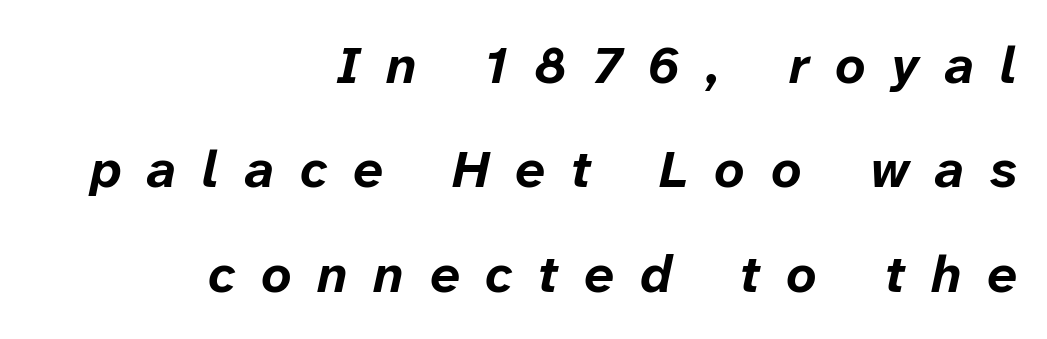
The image shows 53 px bold type, italic (leaning right); set right-aligned, loose line spacing (1.97x), unusually wide letter spacing (+0.49 em), not underlined; low stroke contrast and a medium x-height.
